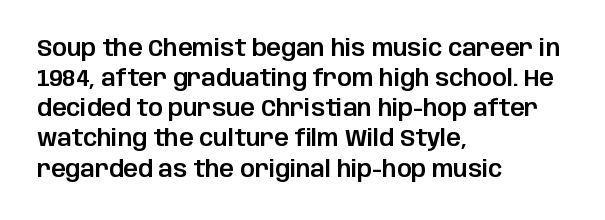
The image shows 23 px text type, upright; set left-aligned, normal line spacing (1.31x), normal letter spacing, not underlined.
